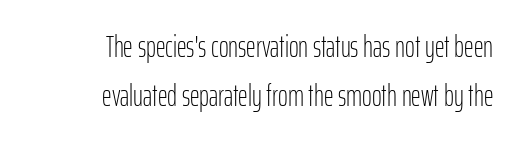
The typesetter chose a ragged-left arrangement here. Examine the stroke ends and you'll find no serifs. What's the leading like? Ordinary, nothing unusual. Descenders are the only things crossing below the line.
